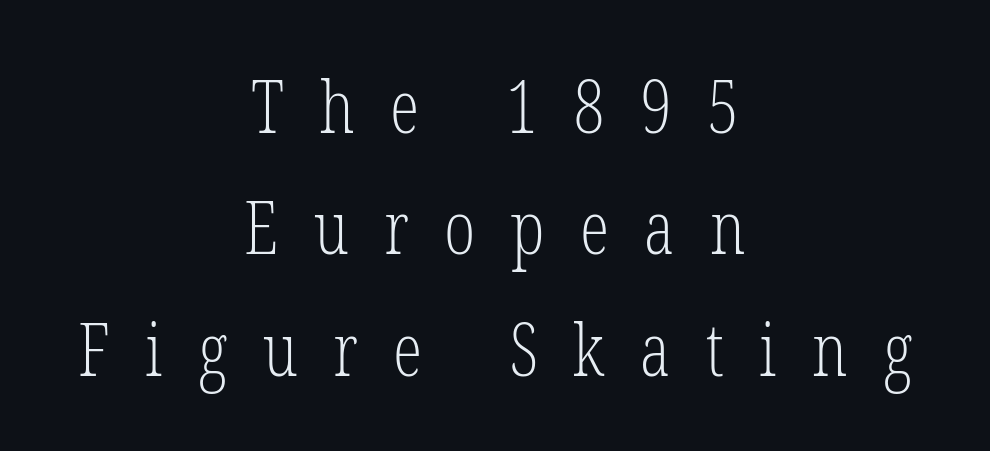
{"serif": "yes", "italic": "no", "bold": "no", "weight": "light", "width": "condensed", "stroke_contrast": "low", "x_height": "medium", "monospaced": "no", "underline": "no", "align": "center", "line_spacing": "normal", "line_spacing_ratio": 1.64, "letter_spacing": "wide", "letter_spacing_em": 0.48, "glyph_px": 74}
